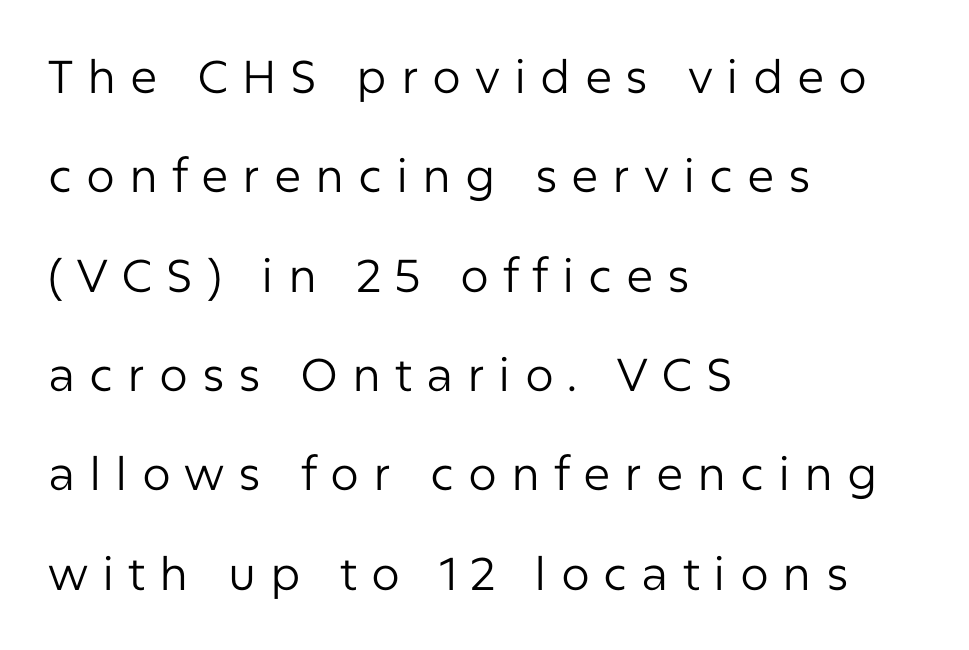
Q: Is the text bold? A: No.
Q: Is the text italic (slanted)? A: No, it is upright.
Q: Is the typeface a serif or a sans-serif typeface? A: Sans-serif.
Q: Is the text underlined? A: No.
Q: How is the paragraph aligned? A: Left-aligned.
Q: Is the spacing between letters normal or unusually wide? A: Unusually wide.
Q: Is the spacing between lines tight, normal or loose? A: Loose.
Q: Width (condensed, normal, or wide)? A: Normal.
Q: Stroke contrast? A: Low.
Q: x-height? A: Medium.
Q: Monospaced? A: No.
